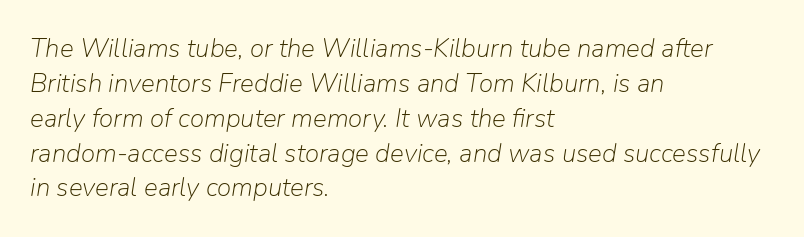
Q: Is the text bold? A: No.
Q: Is the text italic (slanted)? A: Yes, it leans right by about 9 degrees.
Q: Is the text underlined? A: No.
Q: How is the paragraph aligned? A: Left-aligned.
Q: Is the spacing between letters normal or unusually wide? A: Normal.
Q: Is the spacing between lines tight, normal or loose? A: Normal.
